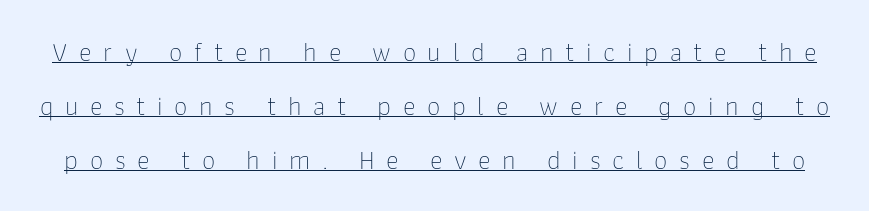
Q: Is the text bold? A: No.
Q: Is the text italic (slanted)? A: No, it is upright.
Q: Is the text underlined? A: Yes.
Q: Is the spacing between letters normal or unusually wide? A: Unusually wide.
Q: Is the spacing between lines tight, normal or loose? A: Loose.
